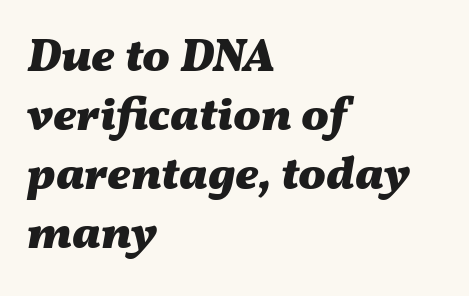
Q: Is the text bold? A: Yes.
Q: Is the text italic (slanted)? A: Yes, it leans right by about 11 degrees.
Q: Is the text underlined? A: No.
Q: How is the paragraph aligned? A: Left-aligned.
Q: Is the spacing between letters normal or unusually wide? A: Normal.
Q: Is the spacing between lines tight, normal or loose? A: Normal.
Q: Width (condensed, normal, or wide)? A: Wide.
Q: Stroke contrast? A: Medium.
Q: x-height? A: Medium.
Q: Monospaced? A: No.
